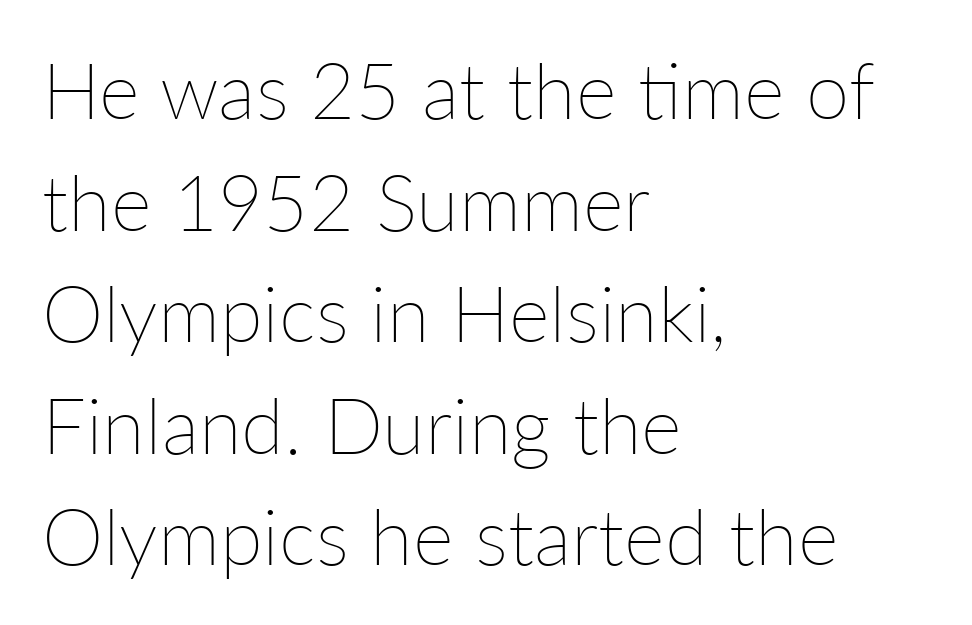
Tracking value appears to be zero — textbook default spacing. The weight would be labelled regular, book, light, or lighter still. The font's upright variant was chosen for this text. This rendering features lettering with no underline.
